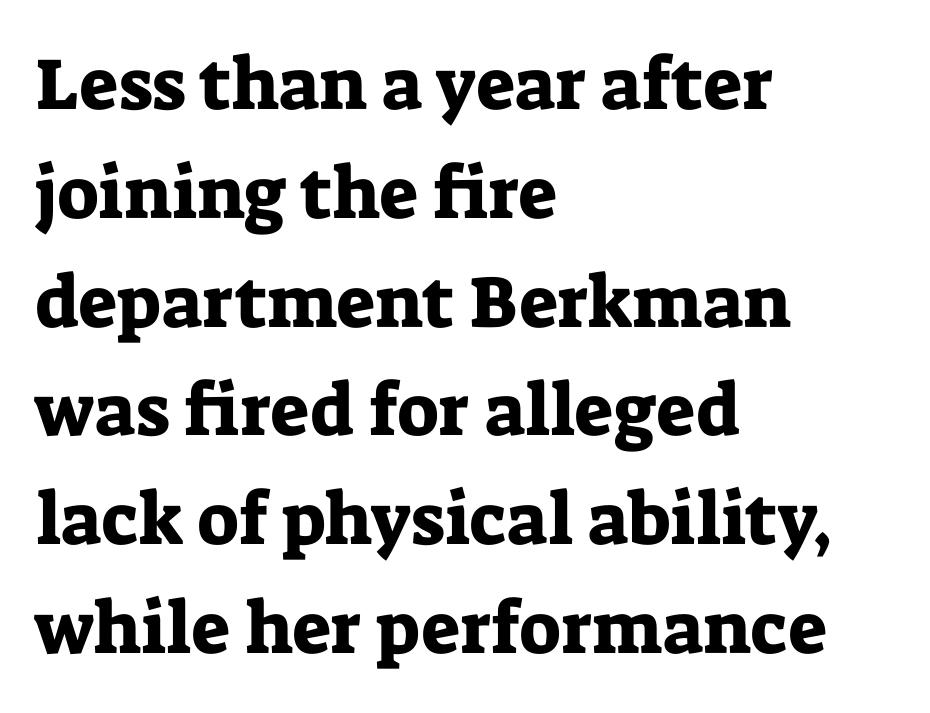
The gap between lines stays unmarked. Proportional: the letters do not fall into vertical columns. If you drew a line through each stem, it would be perfectly vertical. A normal amount of white space separates one row of letters from the next.
